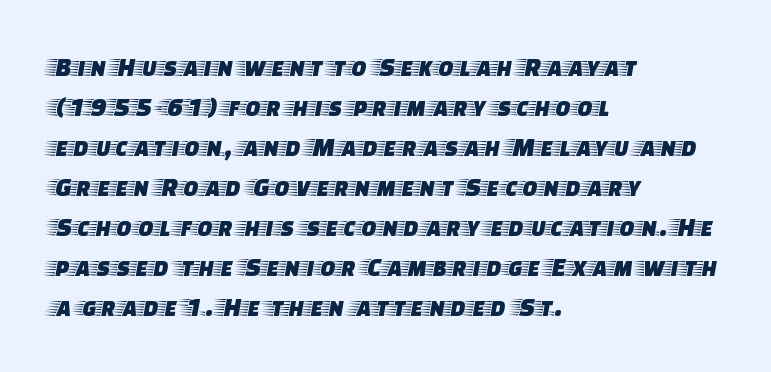
The lines sit at an ordinary, default distance from one another. What kind of face is this? One with serifs. The face used here is proportionally spaced, like ordinary book or web type. Short note: letters normally spaced. Type without underlining.
